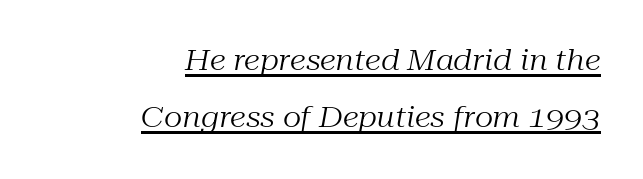
Alignment: flush right. How would I describe the line gaps? Wide and relaxed. Caption: standard tracking, unaltered. Does the type have serifs? Yes, each stem ends in a small foot.
